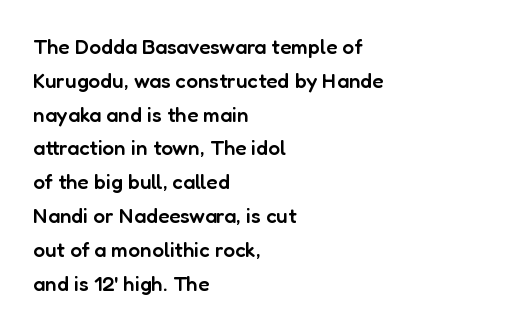
The image shows 21 px text type, upright; set left-aligned, normal line spacing (1.61x), normal letter spacing, not underlined.
